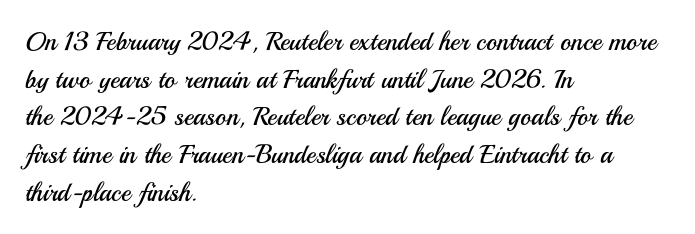
This sample is left-justified, so line endings fall wherever the words run out. Short note: letters normally spaced. Nothing heavy about these letters — not bold at all. The glyphs are unaccompanied by any horizontal stroke below them. Quick note: interline space is typical.
